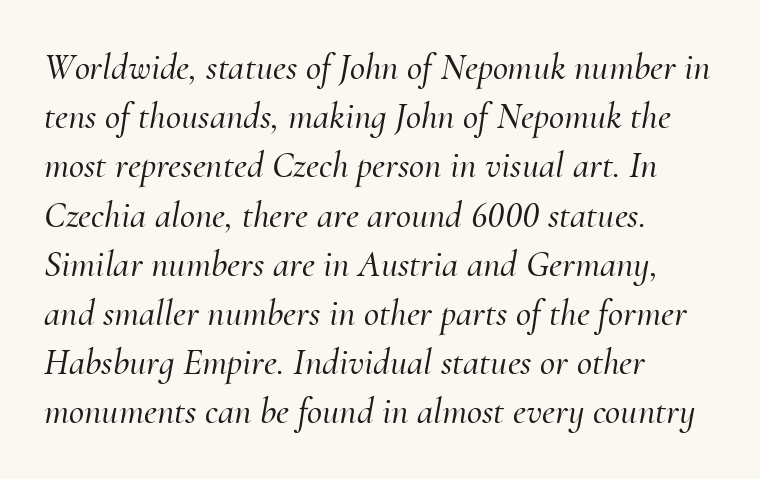
The image shows 37 px serif type, italic (leaning right); set left-aligned, normal line spacing (1.33x), normal letter spacing, not underlined; medium stroke contrast and a small x-height.
